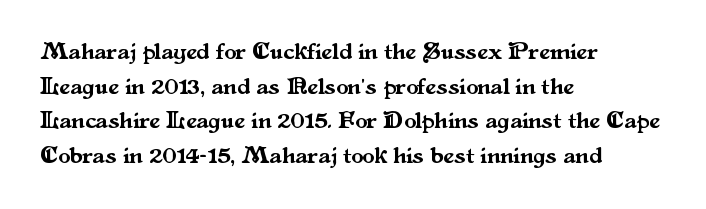
Q: Is the text italic (slanted)? A: No, it is upright.
Q: Is the text underlined? A: No.
Q: How is the paragraph aligned? A: Left-aligned.
Q: Is the spacing between letters normal or unusually wide? A: Normal.
Q: Is the spacing between lines tight, normal or loose? A: Normal.
